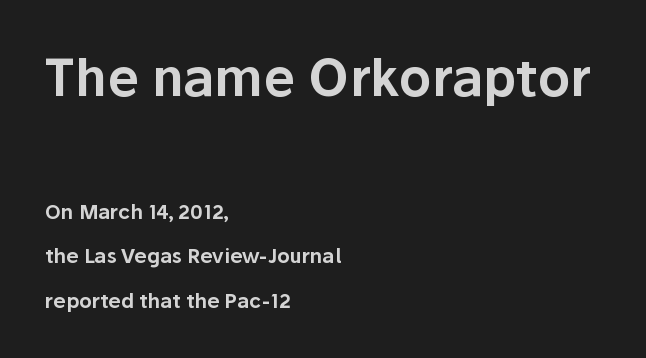
{"serif": "no", "italic": "no", "width": "normal", "stroke_contrast": "low", "x_height": "medium", "monospaced": "no", "underline": "no", "align": "left", "line_spacing": "loose", "line_spacing_ratio": 2.22, "letter_spacing": "normal", "letter_spacing_em": 0.0, "larger_block": "first", "size_ratio": 2.55, "glyph_px": 51}
